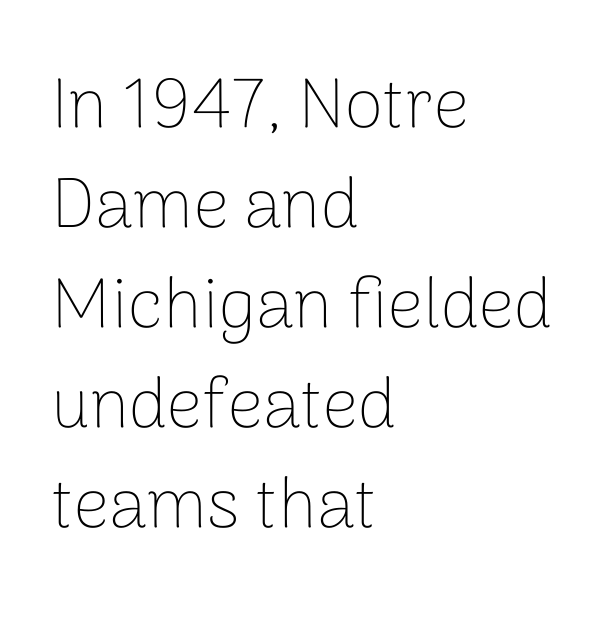
The image shows 70 px thin sans-serif type, upright; set left-aligned, normal line spacing (1.43x), normal letter spacing, not underlined; low stroke contrast and a medium x-height.
